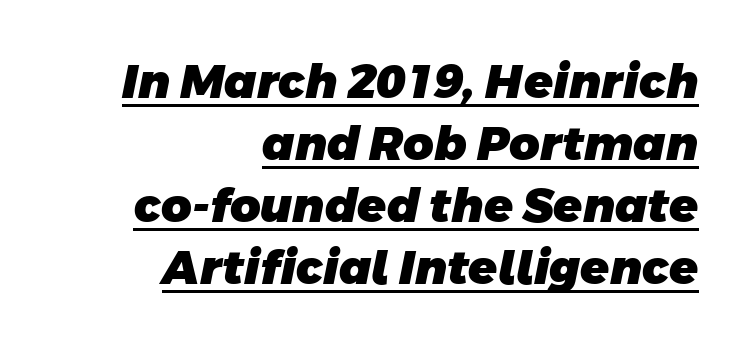
Q: Is the text bold? A: Yes.
Q: Is the typeface a serif or a sans-serif typeface? A: Sans-serif.
Q: Is the text underlined? A: Yes.
Q: How is the paragraph aligned? A: Right-aligned.
Q: Is the spacing between letters normal or unusually wide? A: Normal.
Q: Is the spacing between lines tight, normal or loose? A: Normal.
Q: Width (condensed, normal, or wide)? A: Normal.
Q: Stroke contrast? A: Low.
Q: x-height? A: Large.
Q: Monospaced? A: No.
